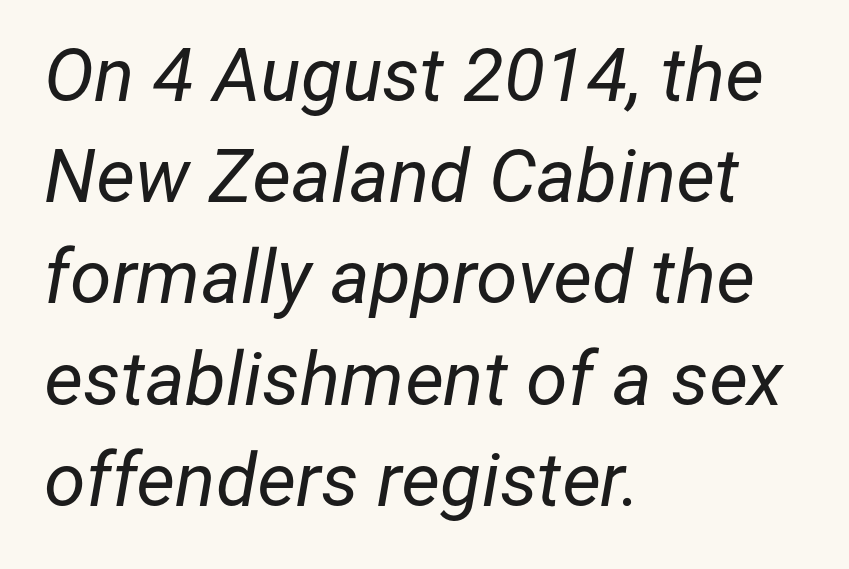
Q: Is the text bold? A: No.
Q: Is the text italic (slanted)? A: Yes, it leans right by about 12 degrees.
Q: Is the text underlined? A: No.
Q: How is the paragraph aligned? A: Left-aligned.
Q: Is the spacing between letters normal or unusually wide? A: Normal.
Q: Is the spacing between lines tight, normal or loose? A: Normal.
Q: Width (condensed, normal, or wide)? A: Normal.
Q: Stroke contrast? A: Low.
Q: x-height? A: Medium.
Q: Monospaced? A: No.
